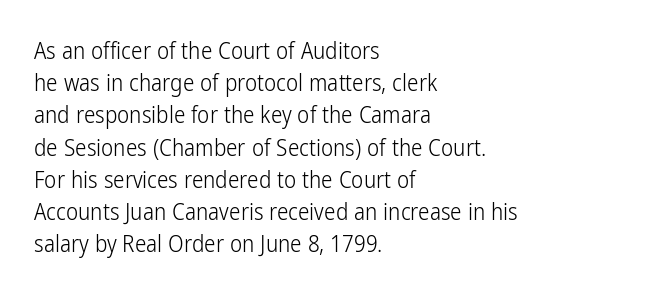
{"italic": "no", "bold": "no", "underline": "no", "align": "left", "line_spacing": "normal", "line_spacing_ratio": 1.4, "letter_spacing": "normal", "letter_spacing_em": 0.0, "glyph_px": 23}
